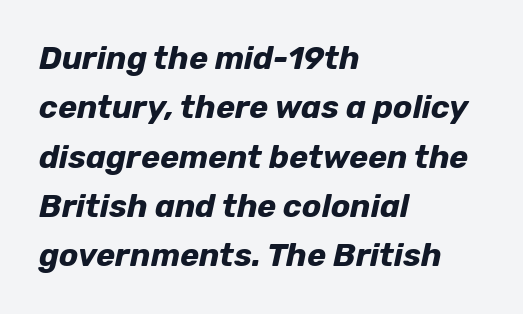
{"italic": "yes", "lean": "right", "slant_degrees": 12, "bold": "yes", "weight": "bold", "width": "normal", "stroke_contrast": "low", "x_height": "medium", "monospaced": "no", "underline": "no", "align": "left", "line_spacing": "normal", "line_spacing_ratio": 1.54, "letter_spacing": "normal", "letter_spacing_em": 0.0, "glyph_px": 32}
